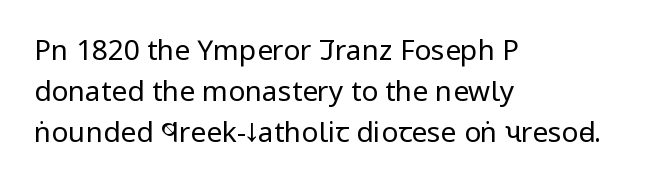
The image shows 28 px regular-weight, condensed sans-serif type, upright; set left-aligned, normal line spacing (1.47x), normal letter spacing, not underlined; low stroke contrast and a large x-height.
